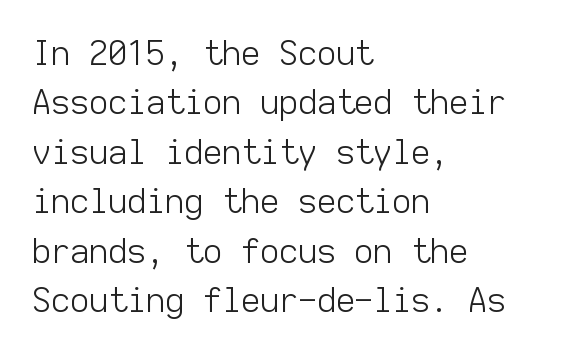
{"serif": "no", "italic": "no", "bold": "no", "weight": "light", "width": "normal", "stroke_contrast": "low", "x_height": "medium", "monospaced": "yes", "underline": "no", "align": "left", "line_spacing": "normal", "line_spacing_ratio": 1.5, "letter_spacing": "normal", "letter_spacing_em": 0.0, "glyph_px": 33}
